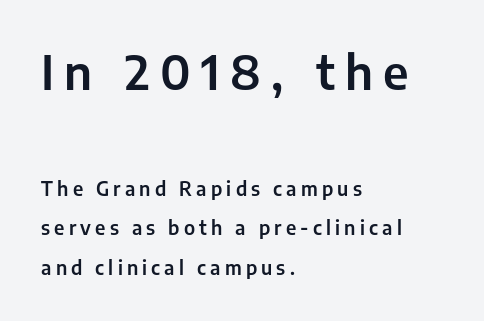
No feet cap the strokes, marking this as sans-serif type. Looks like regular typesetting: each glyph gets only the width it needs. No italicization has been applied; the sample stays upright. The passage shown stacks its lines with a broad gap.
